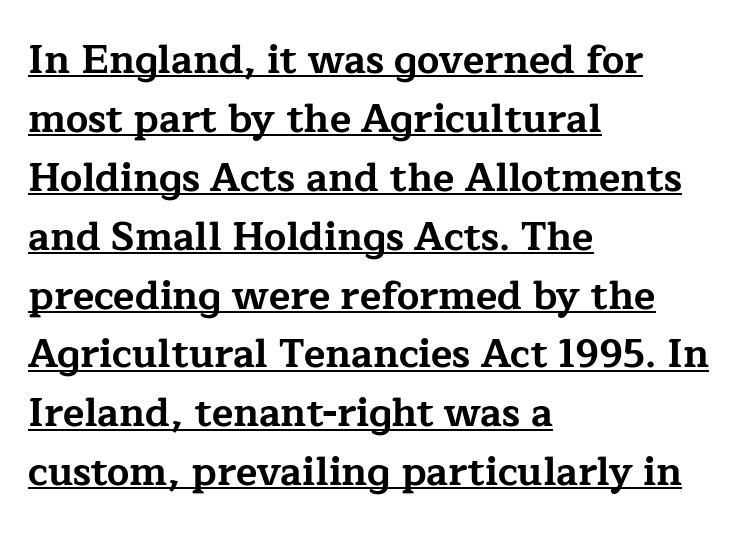
Q: Is the text bold? A: Yes.
Q: Is the text italic (slanted)? A: No, it is upright.
Q: Is the typeface a serif or a sans-serif typeface? A: Serif.
Q: Is the text underlined? A: Yes.
Q: How is the paragraph aligned? A: Left-aligned.
Q: Is the spacing between letters normal or unusually wide? A: Normal.
Q: Is the spacing between lines tight, normal or loose? A: Normal.
Q: Width (condensed, normal, or wide)? A: Wide.
Q: Stroke contrast? A: Low.
Q: x-height? A: Medium.
Q: Monospaced? A: No.
